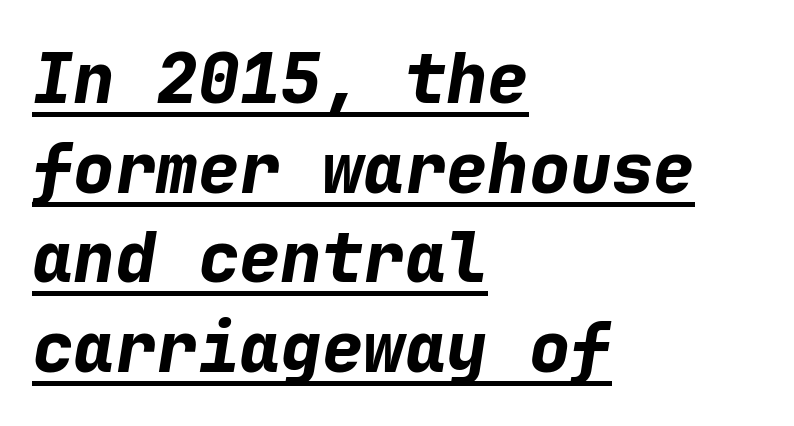
The image shows 69 px bold type, italic (leaning right), monospaced; set left-aligned, normal line spacing (1.3x), normal letter spacing, underlined; low stroke contrast and a medium x-height.
